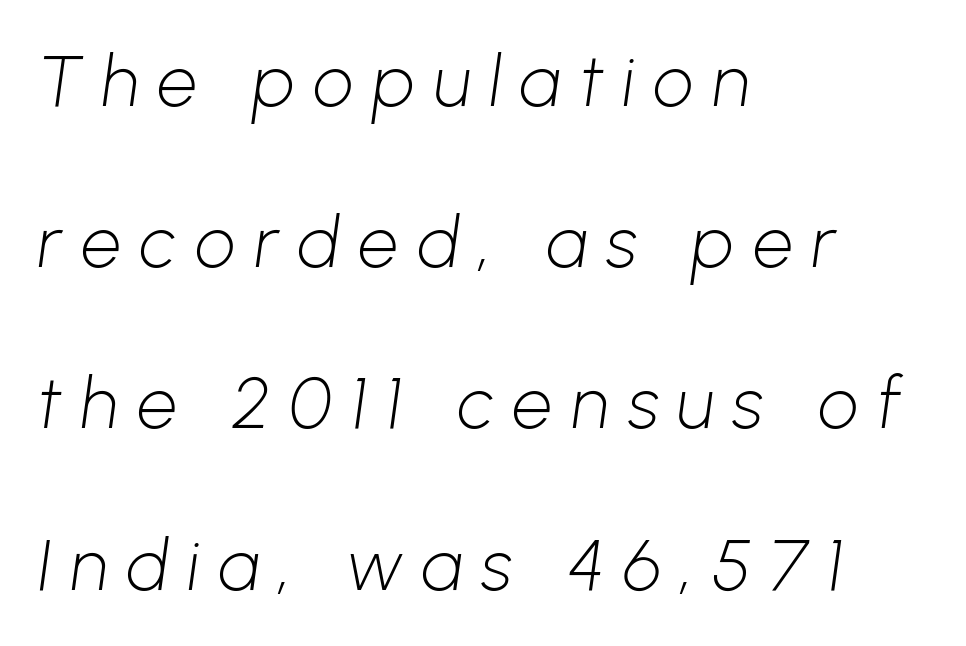
Interline gaps are noticeably wide in this sample. Notice how the passage keeps a crisp vertical edge on the left only. The characters are drawn with everyday or finer stroke widths. Character widths vary here, with narrow letters taking less room than wide ones.
